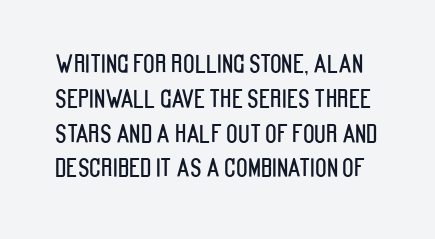
The image shows 24 px text type, upright; set normal line spacing (1.45x), normal letter spacing, not underlined.
